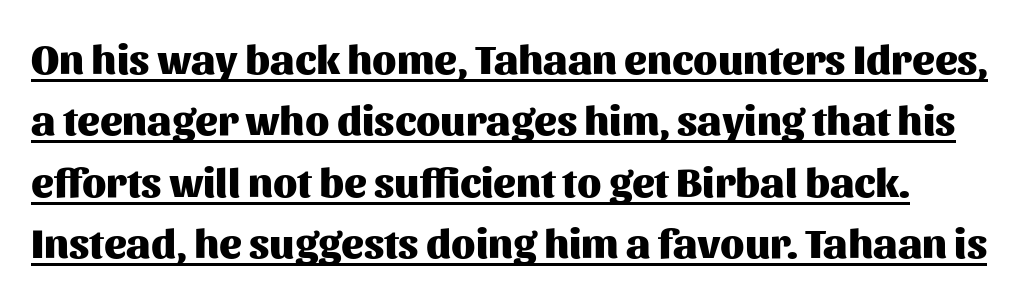
Q: Is the text bold? A: Yes.
Q: Is the text italic (slanted)? A: No, it is upright.
Q: Is the typeface a serif or a sans-serif typeface? A: Sans-serif.
Q: Is the text underlined? A: Yes.
Q: Is the spacing between letters normal or unusually wide? A: Normal.
Q: Is the spacing between lines tight, normal or loose? A: Normal.
Q: Width (condensed, normal, or wide)? A: Normal.
Q: Stroke contrast? A: Medium.
Q: x-height? A: Medium.
Q: Monospaced? A: No.
